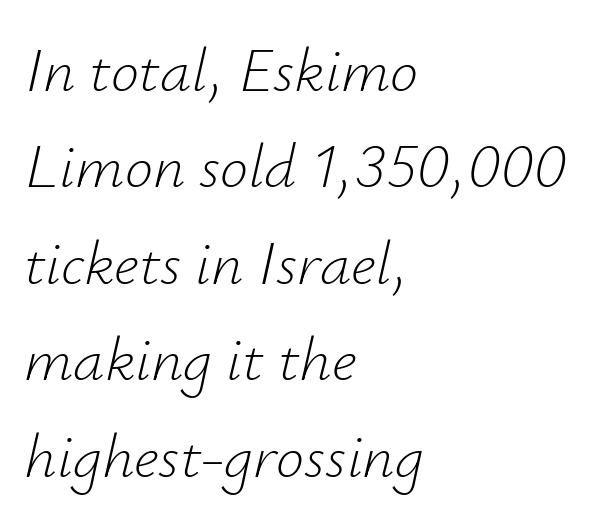
Character widths vary here, with narrow letters taking less room than wide ones. These lines keep a tight, regular rhythm from letter to letter. This rendering uses left alignment, leaving the right contour irregular. Weight: not bold — regular or lighter. The vertical gap from one line to the next is medium.
